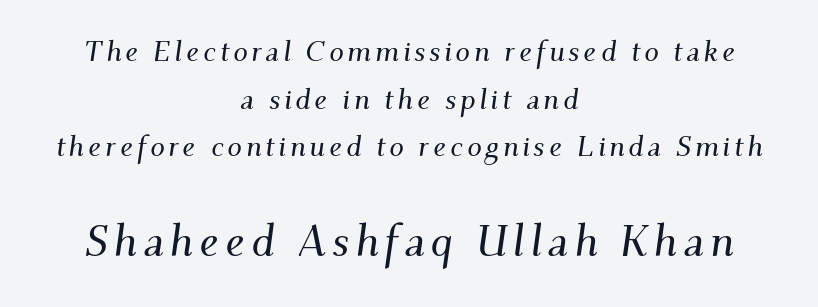
The image shows 44 px serif type, italic (leaning right); set centered, normal line spacing (1.64x), not underlined; the second (bottom) block is 1.52x larger; medium stroke contrast and a small x-height.
